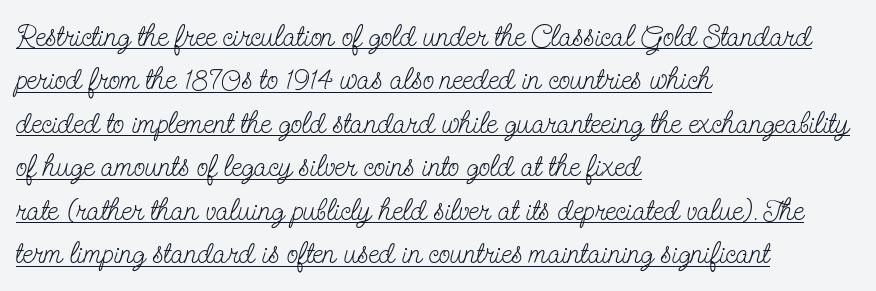
Q: Is the text bold? A: No.
Q: Is the text italic (slanted)? A: Yes.
Q: Is the typeface a serif or a sans-serif typeface? A: Serif.
Q: Is the text underlined? A: Yes.
Q: How is the paragraph aligned? A: Left-aligned.
Q: Is the spacing between letters normal or unusually wide? A: Normal.
Q: Is the spacing between lines tight, normal or loose? A: Normal.
Q: Width (condensed, normal, or wide)? A: Condensed.
Q: Stroke contrast? A: Low.
Q: x-height? A: Small.
Q: Monospaced? A: No.
